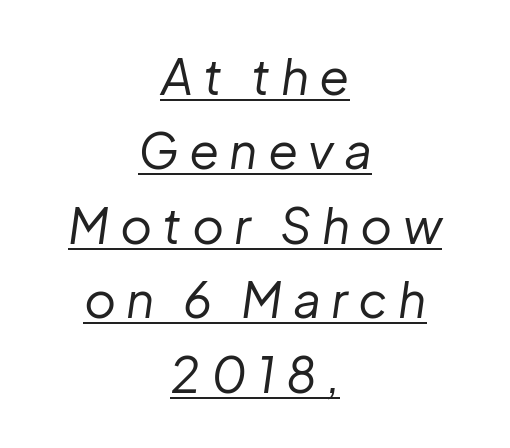
{"italic": "yes", "lean": "right", "slant_degrees": 8, "bold": "no", "weight": "regular", "width": "normal", "stroke_contrast": "low", "x_height": "medium", "monospaced": "no", "underline": "yes", "align": "center", "line_spacing": "normal", "line_spacing_ratio": 1.52, "letter_spacing": "wide", "letter_spacing_em": 0.21, "glyph_px": 49}
